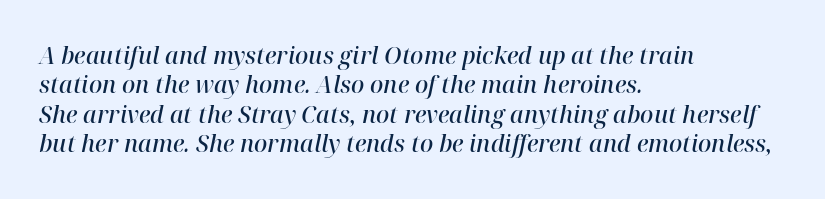
Teacher's note: observe the even left margin — that is flush-left alignment. Underline: absent. The passage shown leans; its letterforms are oblique. A semibold gives these letters moderate extra thickness, short of bold. A typesetter would call this leading conventional body-copy spacing.
